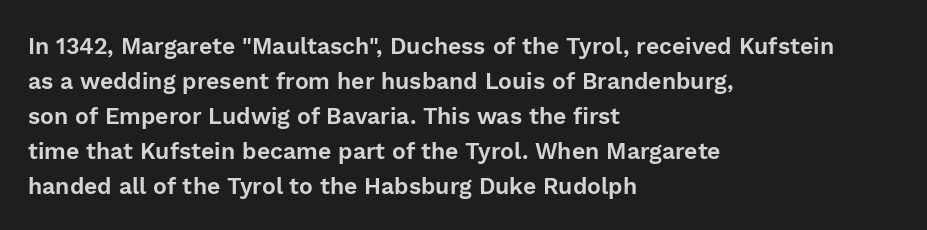
The image shows 23 px text type, upright; set left-aligned, normal line spacing (1.52x), normal letter spacing, not underlined.
